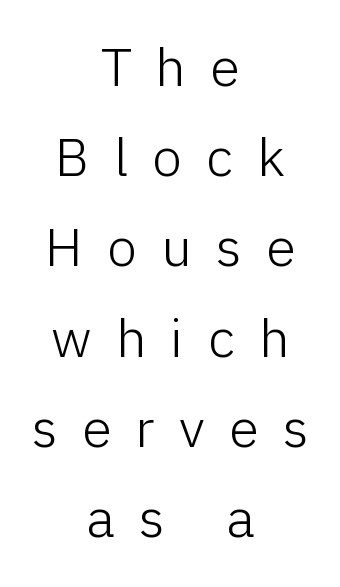
Q: Is the text bold? A: No.
Q: Is the text italic (slanted)? A: No, it is upright.
Q: Is the typeface a serif or a sans-serif typeface? A: Sans-serif.
Q: Is the text underlined? A: No.
Q: How is the paragraph aligned? A: Centered.
Q: Is the spacing between letters normal or unusually wide? A: Unusually wide.
Q: Is the spacing between lines tight, normal or loose? A: Normal.
Q: Width (condensed, normal, or wide)? A: Normal.
Q: Stroke contrast? A: Low.
Q: x-height? A: Medium.
Q: Monospaced? A: No.
